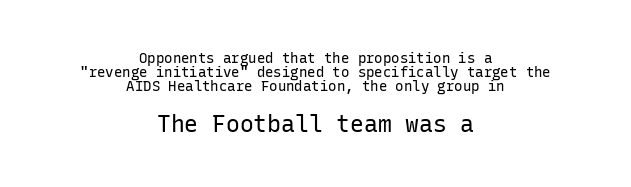
Q: Is the text bold? A: No.
Q: Is the text italic (slanted)? A: No, it is upright.
Q: Is the text underlined? A: No.
Q: How is the paragraph aligned? A: Centered.
Q: Is the spacing between letters normal or unusually wide? A: Normal.
Q: Is the spacing between lines tight, normal or loose? A: Tight.
Q: Which block of text is set in a larger size, the first (top) or the second (bottom)? A: The second (bottom) one.
